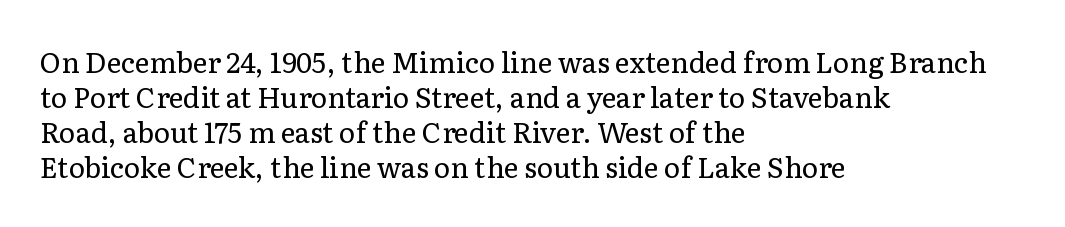
The image shows 28 px regular-weight serif type, upright; set left-aligned, normal line spacing (1.25x), normal letter spacing, not underlined; low stroke contrast and a medium x-height.
